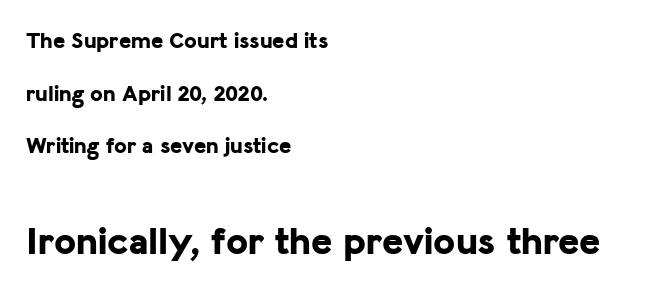
The letters in the lower block stand taller than those in the block above. Spacing between characters is what you'd get straight out of the box. Do the characters align in a grid? No, the font is proportional. Widely set lines give the paragraph a tall, airy silhouette. Notice how the passage keeps a crisp vertical edge on the left only.
